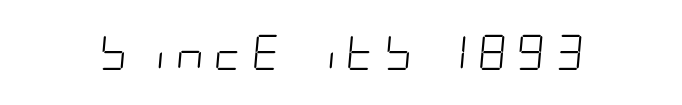
{"italic": "yes", "lean": "right", "slant_degrees": 5, "bold": "no", "weight": "light", "width": "condensed", "stroke_contrast": "low", "x_height": "large", "underline": "no", "letter_spacing": "wide", "letter_spacing_em": 0.28, "glyph_px": 35}
